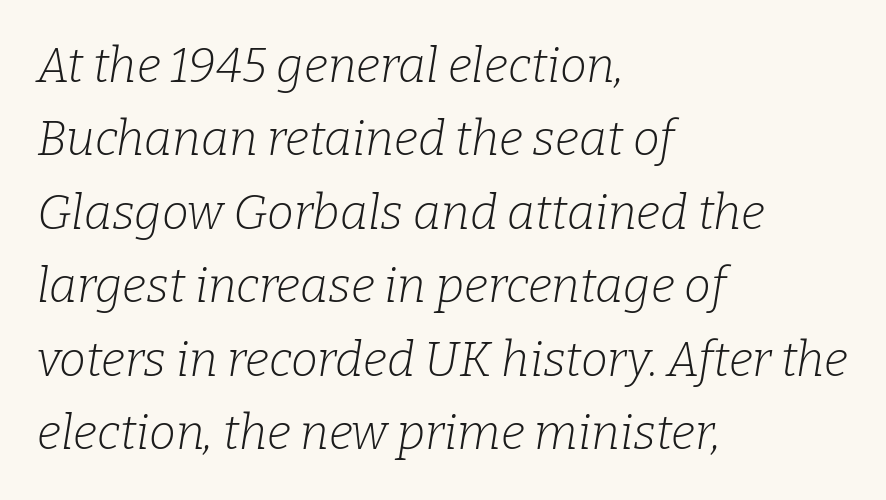
The image shows 48 px light serif type, italic (leaning right); set left-aligned, normal line spacing (1.53x), normal letter spacing, not underlined; low stroke contrast and a medium x-height.
